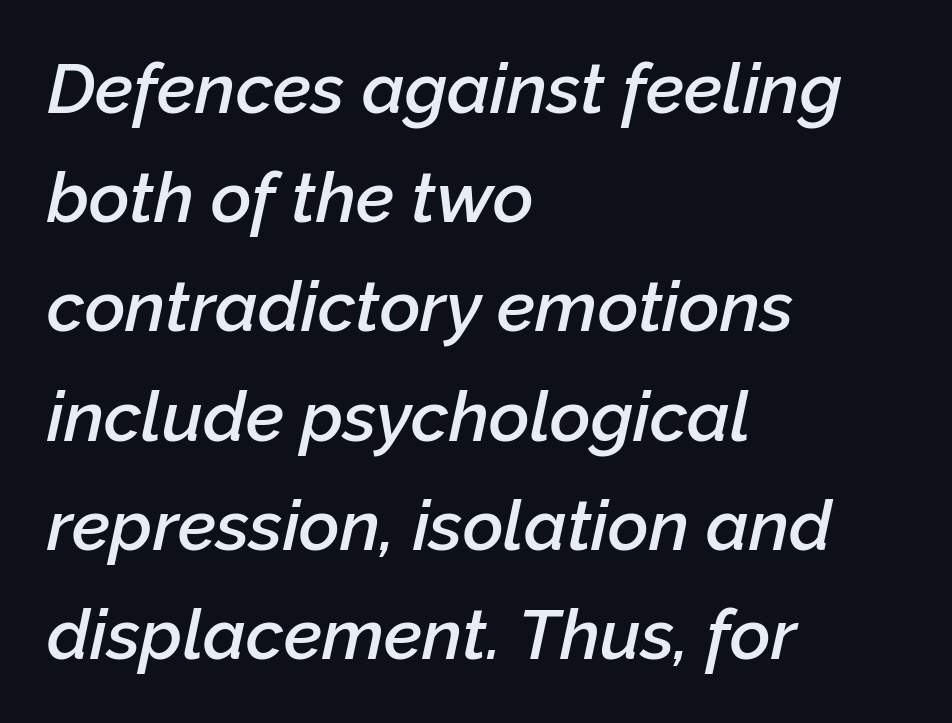
{"italic": "yes", "lean": "right", "slant_degrees": 12, "bold": "semi", "weight": "semibold", "width": "normal", "stroke_contrast": "low", "x_height": "medium", "monospaced": "no", "underline": "no", "align": "left", "line_spacing": "normal", "line_spacing_ratio": 1.56, "letter_spacing": "normal", "letter_spacing_em": 0.0, "glyph_px": 70}
